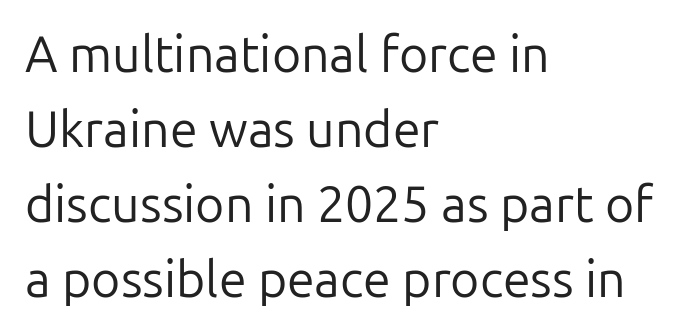
The typesetting does not lean heavy: it is not bold. Left-aligned paragraph, ragged on the right. A typesetter would label this face a sans. It's the straight-up-and-down kind of type. Lines of text with bare space underneath. A typesetter would call this leading conventional body-copy spacing.
